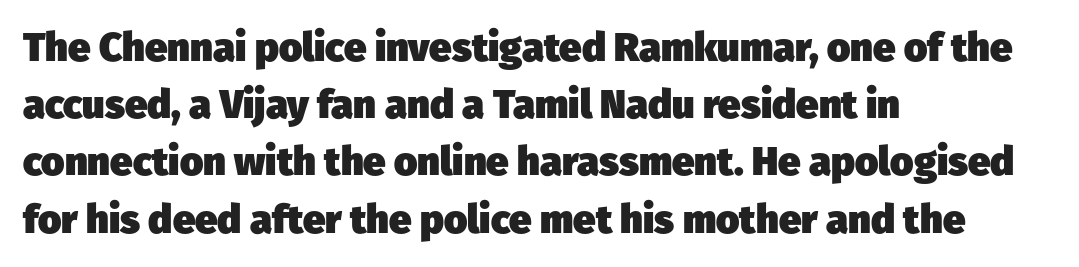
Q: Is the text bold? A: Yes.
Q: Is the typeface a serif or a sans-serif typeface? A: Sans-serif.
Q: Is the text underlined? A: No.
Q: How is the paragraph aligned? A: Left-aligned.
Q: Is the spacing between letters normal or unusually wide? A: Normal.
Q: Is the spacing between lines tight, normal or loose? A: Normal.
Q: Width (condensed, normal, or wide)? A: Normal.
Q: Stroke contrast? A: Low.
Q: x-height? A: Medium.
Q: Monospaced? A: No.
